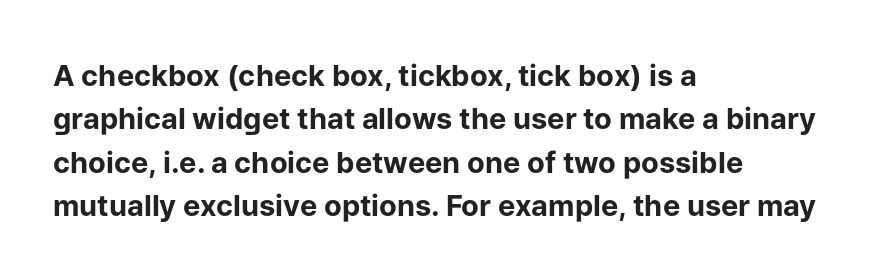
The image shows 29 px bold sans-serif type, upright; set left-aligned, normal line spacing (1.5x), normal letter spacing, not underlined; low stroke contrast and a medium x-height.
